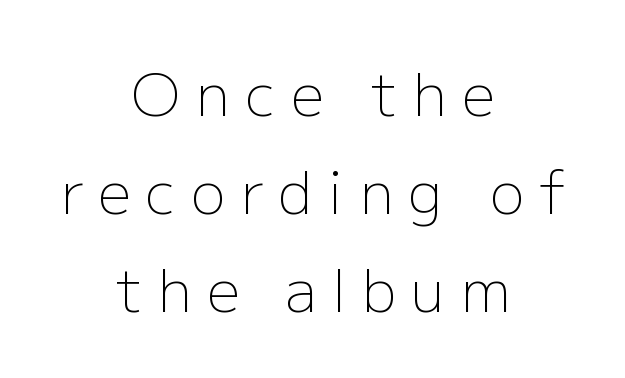
Q: Is the text bold? A: No.
Q: Is the text italic (slanted)? A: No, it is upright.
Q: Is the typeface a serif or a sans-serif typeface? A: Sans-serif.
Q: Is the text underlined? A: No.
Q: How is the paragraph aligned? A: Centered.
Q: Is the spacing between letters normal or unusually wide? A: Unusually wide.
Q: Is the spacing between lines tight, normal or loose? A: Normal.
Q: Width (condensed, normal, or wide)? A: Normal.
Q: Stroke contrast? A: Low.
Q: x-height? A: Medium.
Q: Monospaced? A: No.
